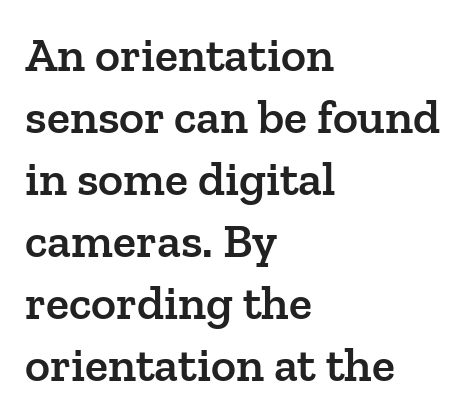
Q: Is the text bold? A: Semi-bold.
Q: Is the text italic (slanted)? A: No, it is upright.
Q: Is the typeface a serif or a sans-serif typeface? A: Serif.
Q: Is the text underlined? A: No.
Q: How is the paragraph aligned? A: Left-aligned.
Q: Is the spacing between letters normal or unusually wide? A: Normal.
Q: Is the spacing between lines tight, normal or loose? A: Normal.
Q: Width (condensed, normal, or wide)? A: Normal.
Q: Stroke contrast? A: Low.
Q: x-height? A: Medium.
Q: Monospaced? A: No.
